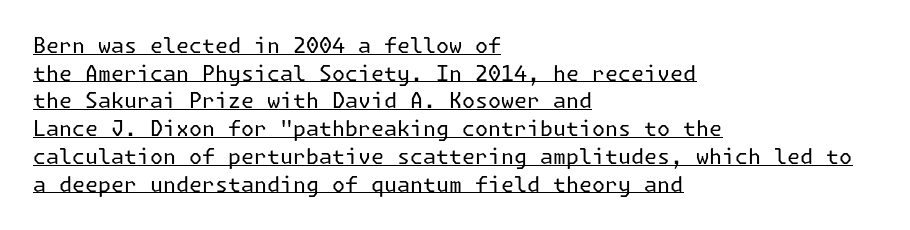
All the whitespace from short lines collects on the right. In designer terms, the underline attribute is active on this setting. Vertical stems look standard width or narrower in stroke. Leading: standard.
